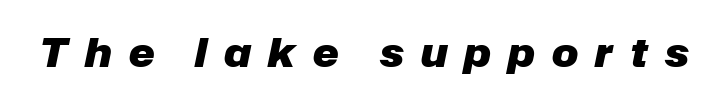
{"italic": "yes", "lean": "right", "slant_degrees": 12, "bold": "yes", "weight": "heavy", "width": "normal", "stroke_contrast": "low", "x_height": "medium", "monospaced": "no", "underline": "no", "letter_spacing": "wide", "letter_spacing_em": 0.44, "glyph_px": 39}
